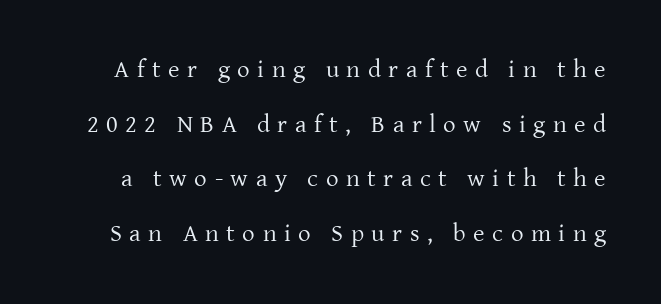
Q: Is the text bold? A: No.
Q: Is the text italic (slanted)? A: No, it is upright.
Q: Is the text underlined? A: No.
Q: Is the spacing between letters normal or unusually wide? A: Unusually wide.
Q: Is the spacing between lines tight, normal or loose? A: Loose.
